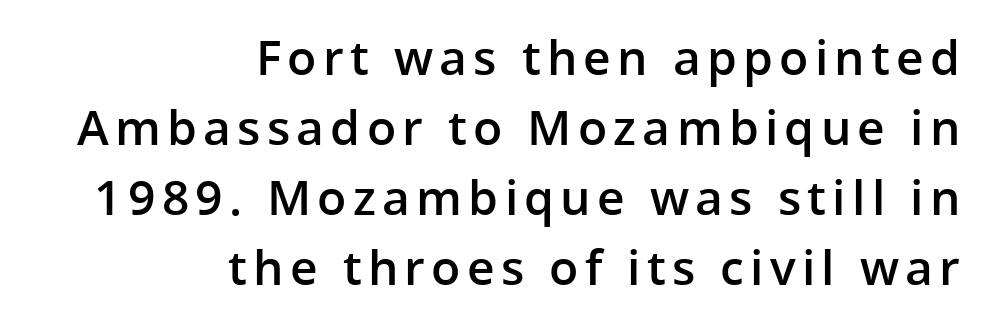
The paragraph shown leans on its right margin. The rendering uses natural spacing where letterforms have individual widths. Quick note: underline off. This is the regular roman posture of the typeface. Is this a sans? Yes — the strokes have no serifs.
